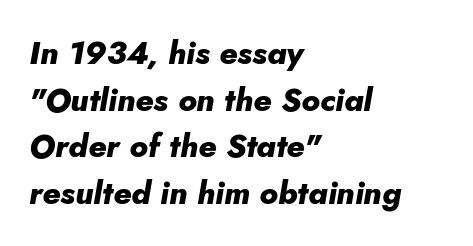
The rendering keeps characters at their native spacing. Thick stems and heavy bowls — unmistakably bold. The line-height multiplier appears to be the usual default. Observe the lean: these are italic letterforms. Character widths vary here, with narrow letters taking less room than wide ones. These lines are set flush left with a ragged right edge.
